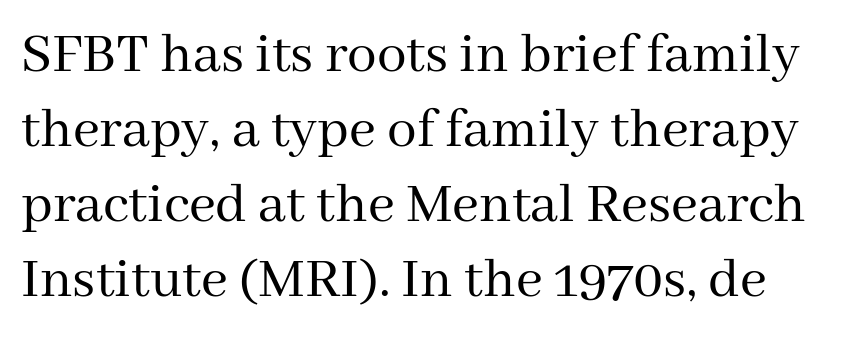
Q: Is the text bold? A: No.
Q: Is the text italic (slanted)? A: No, it is upright.
Q: Is the typeface a serif or a sans-serif typeface? A: Serif.
Q: Is the text underlined? A: No.
Q: Is the spacing between letters normal or unusually wide? A: Normal.
Q: Is the spacing between lines tight, normal or loose? A: Normal.
Q: Width (condensed, normal, or wide)? A: Normal.
Q: Stroke contrast? A: Medium.
Q: x-height? A: Medium.
Q: Monospaced? A: No.
